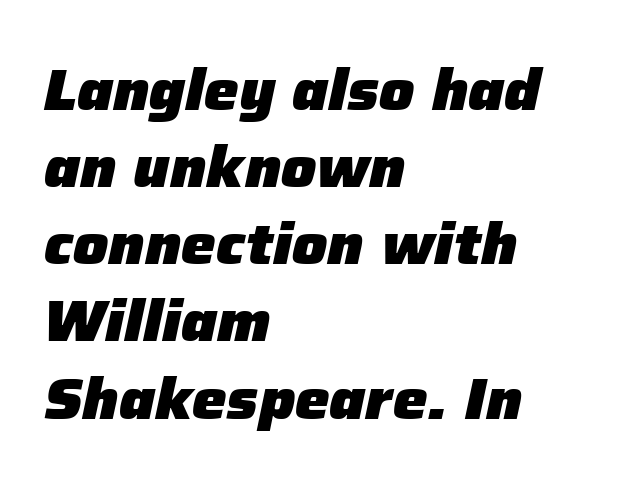
Q: Is the text bold? A: Yes.
Q: Is the text italic (slanted)? A: Yes, it leans right by about 12 degrees.
Q: Is the text underlined? A: No.
Q: How is the paragraph aligned? A: Left-aligned.
Q: Is the spacing between letters normal or unusually wide? A: Normal.
Q: Is the spacing between lines tight, normal or loose? A: Normal.
Q: Width (condensed, normal, or wide)? A: Normal.
Q: Stroke contrast? A: Low.
Q: x-height? A: Medium.
Q: Monospaced? A: No.
